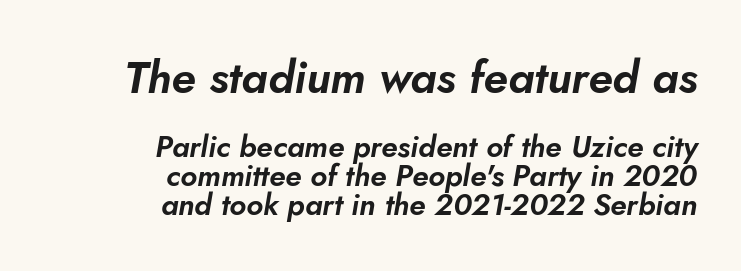
Q: Is the text italic (slanted)? A: Yes, it leans right by about 10 degrees.
Q: Is the text underlined? A: No.
Q: How is the paragraph aligned? A: Right-aligned.
Q: Is the spacing between letters normal or unusually wide? A: Normal.
Q: Is the spacing between lines tight, normal or loose? A: Tight.
Q: Which block of text is set in a larger size, the first (top) or the second (bottom)? A: The first (top) one.
Q: Width (condensed, normal, or wide)? A: Normal.
Q: Stroke contrast? A: Low.
Q: x-height? A: Small.
Q: Monospaced? A: No.
